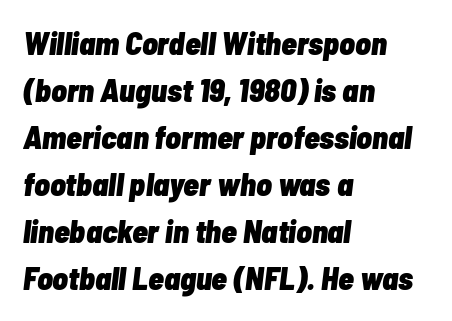
The image shows 32 px heavy, condensed type, italic (leaning right); set left-aligned, normal line spacing (1.47x), normal letter spacing, not underlined; low stroke contrast and a medium x-height.
